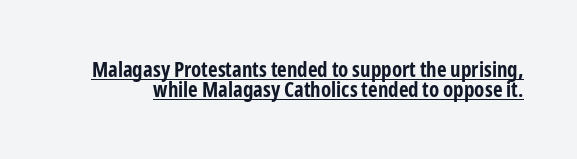
The image shows 21 px bold type, upright; set tight line spacing (0.97x), normal letter spacing, underlined.
